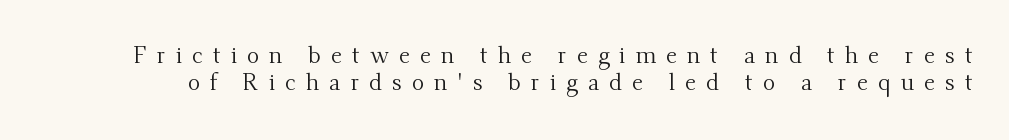
{"italic": "no", "bold": "no", "underline": "no", "line_spacing_ratio": 1.19, "letter_spacing": "wide", "letter_spacing_em": 0.44, "glyph_px": 23}
